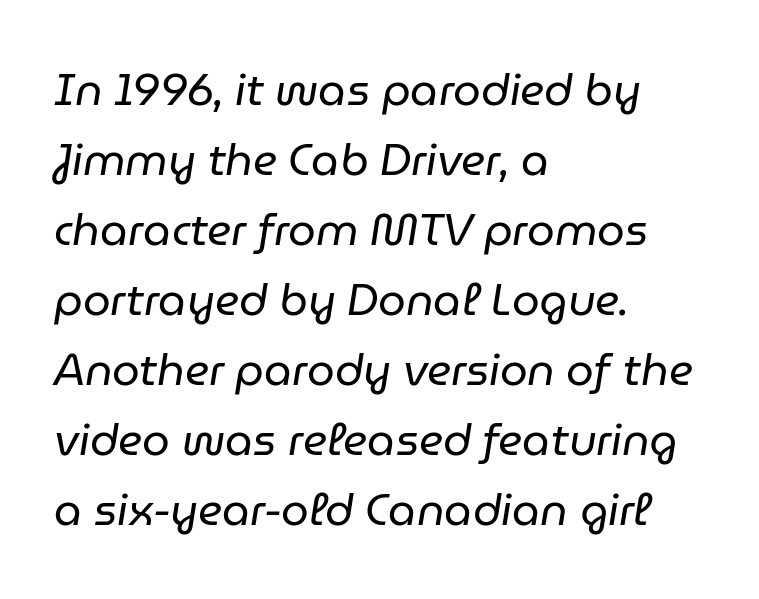
The image shows 44 px regular-weight type, italic (leaning right); set left-aligned, normal line spacing (1.59x), normal letter spacing, not underlined; low stroke contrast and a medium x-height.
